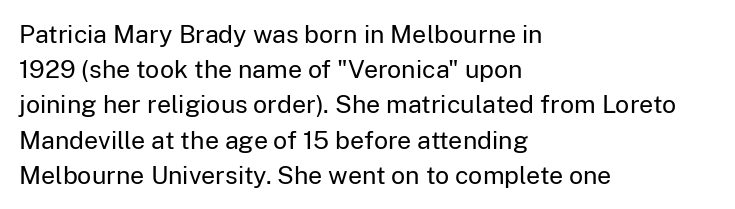
The image shows 25 px text type, upright; set left-aligned, normal line spacing (1.41x), normal letter spacing, not underlined.
